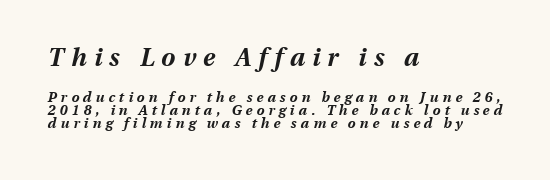
{"italic": "yes", "lean": "right", "slant_degrees": 13, "bold": "yes", "underline": "no", "align": "left", "line_spacing": "tight", "line_spacing_ratio": 0.95, "letter_spacing": "wide", "letter_spacing_em": 0.29, "larger_block": "first", "size_ratio": 1.79, "glyph_px": 25}
